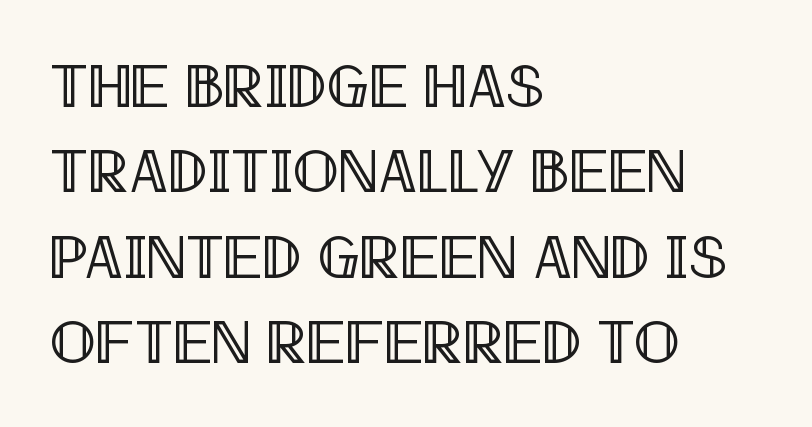
The image shows 61 px condensed type, upright; set left-aligned, normal line spacing (1.4x), normal letter spacing, not underlined; a large x-height.
